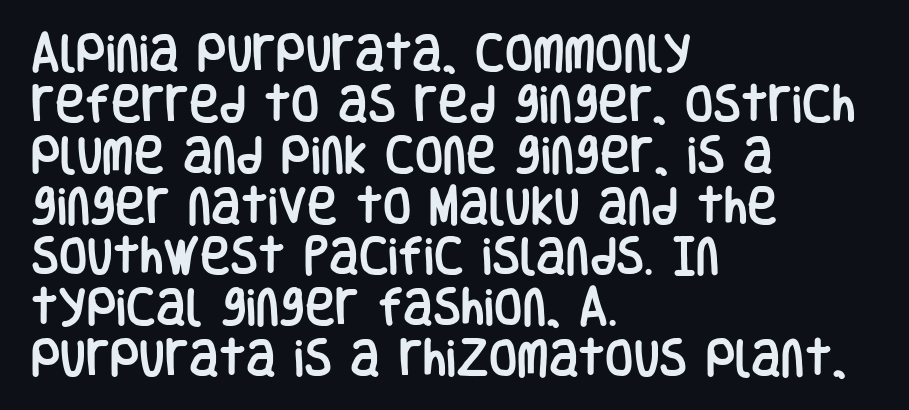
Quick note: underline off. Each letter keeps its own natural width here, so spacing adapts to shape. Notice how the passage keeps a crisp vertical edge on the left only. It's the straight-up-and-down kind of type. Examine the stroke ends and you'll find no serifs. There is no visible air inserted between adjacent glyphs.
